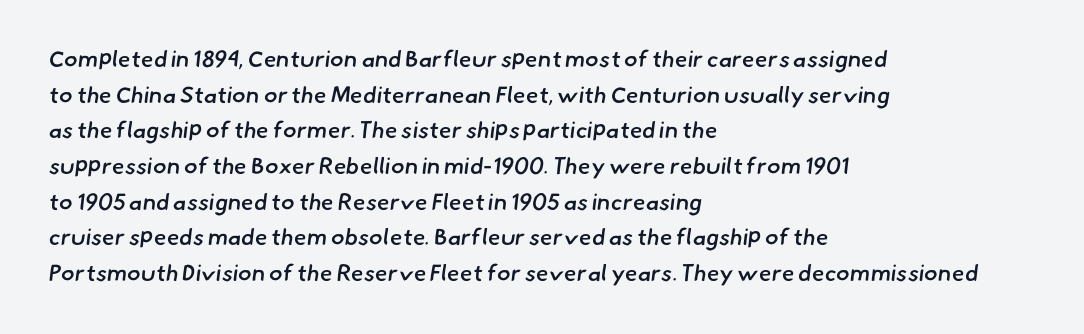
The image shows 23 px text type; set left-aligned, normal line spacing (1.55x), normal letter spacing, not underlined.
